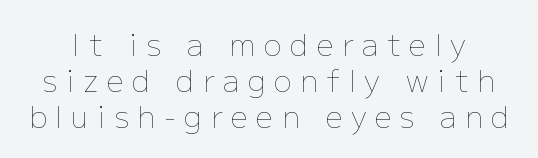
The image shows 30 px thin type, upright; set line spacing 1.2x, unusually wide letter spacing (+0.29 em), not underlined; low stroke contrast and a medium x-height.
